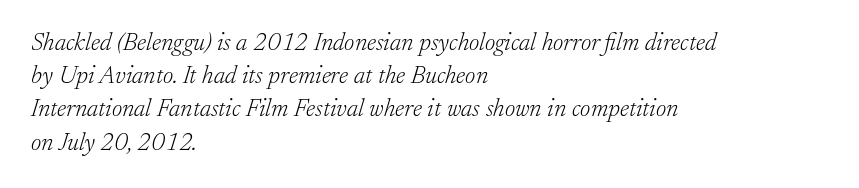
Q: Is the text bold? A: No.
Q: Is the text italic (slanted)? A: Yes, it leans right by about 17 degrees.
Q: Is the text underlined? A: No.
Q: How is the paragraph aligned? A: Left-aligned.
Q: Is the spacing between letters normal or unusually wide? A: Normal.
Q: Is the spacing between lines tight, normal or loose? A: Normal.
